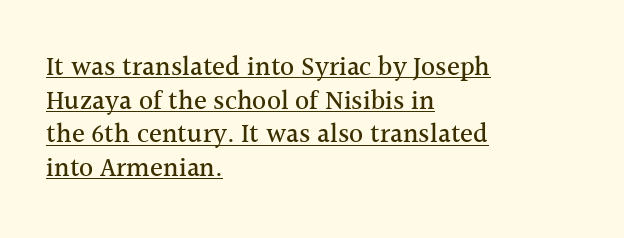
{"italic": "no", "underline": "yes", "align": "left", "line_spacing": "normal", "line_spacing_ratio": 1.25, "letter_spacing": "normal", "letter_spacing_em": 0.0, "glyph_px": 27}
